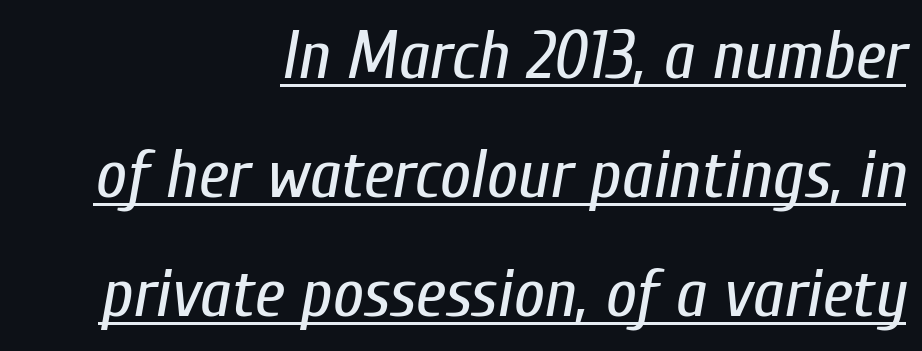
{"italic": "yes", "lean": "right", "slant_degrees": 10, "bold": "no", "weight": "regular", "width": "condensed", "stroke_contrast": "low", "x_height": "medium", "monospaced": "no", "underline": "yes", "align": "right", "line_spacing_ratio": 1.75, "letter_spacing": "normal", "letter_spacing_em": 0.0, "glyph_px": 68}
